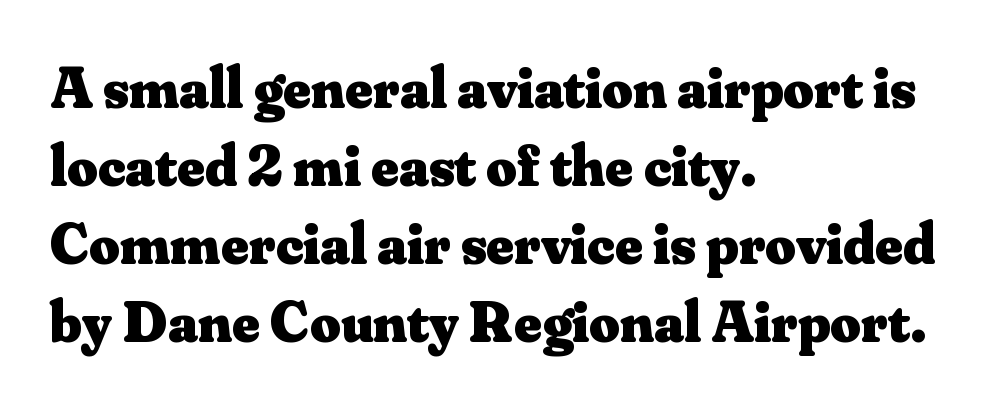
The space directly below the letters is spotless. Honestly, the row spacing looks completely unremarkable. Spacing verdict: proportional, widths tailored to each character. These lines carry a lot of weight — the face is fully bold. Notice how the stems are strictly vertical — no italics here.
